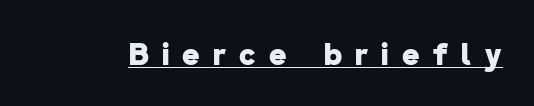
Is the letter spacing exaggerated? Yes — the characters are pushed far apart. Think of a printed novel: that variable character pitch is what you see here. Stroke terminals: plain, sans-serif. In terms of weight, the rendering is a true, heavy bold. In designer terms, the underline attribute is active on this setting.
